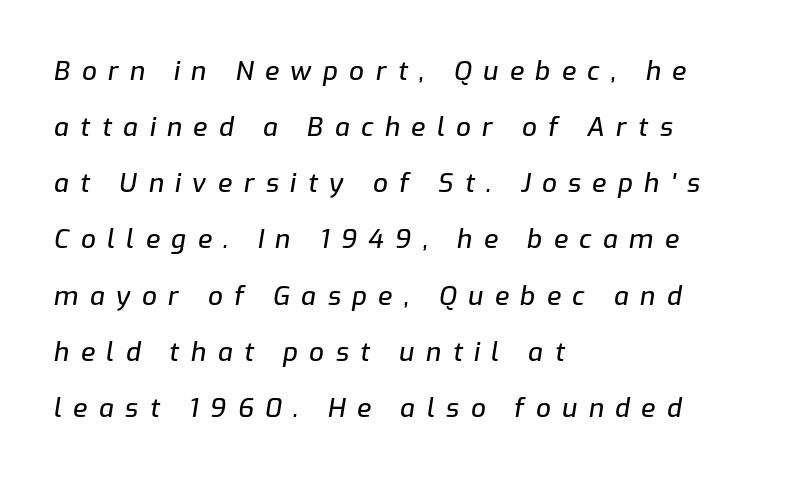
{"italic": "yes", "lean": "right", "slant_degrees": 9, "underline": "no", "align": "left", "line_spacing": "loose", "line_spacing_ratio": 2.16, "letter_spacing": "wide", "letter_spacing_em": 0.44, "glyph_px": 26}
